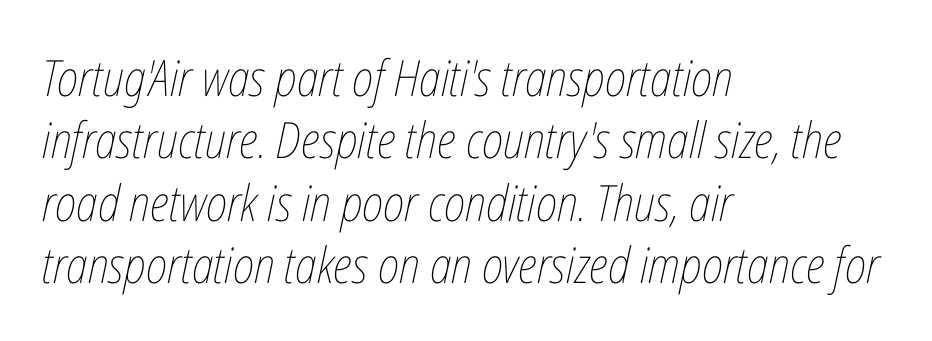
All the whitespace from short lines collects on the right. A typesetter would call this proportional, since set widths differ per character. An italicized treatment has been applied to the whole sample. Underlining? Definitely not there. Inter-character spacing is left at the font's built-in metrics. The strokes are not fattened; the text isn't bold.
